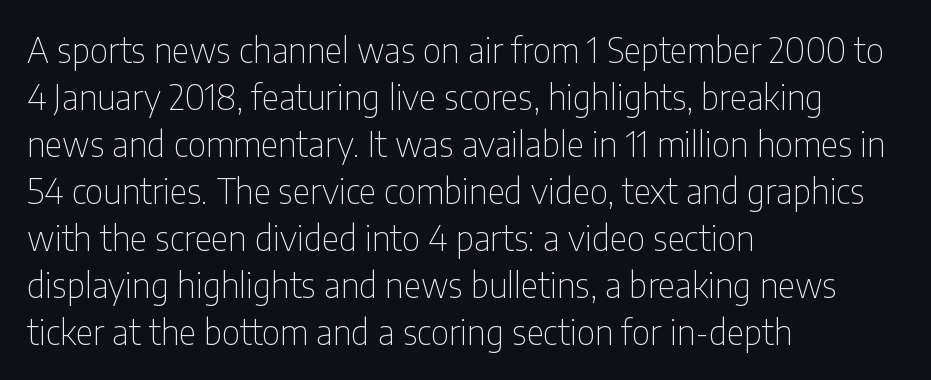
Q: Is the text bold? A: No.
Q: Is the text italic (slanted)? A: No, it is upright.
Q: Is the typeface a serif or a sans-serif typeface? A: Sans-serif.
Q: Is the text underlined? A: No.
Q: How is the paragraph aligned? A: Left-aligned.
Q: Is the spacing between letters normal or unusually wide? A: Normal.
Q: Is the spacing between lines tight, normal or loose? A: Normal.
Q: Width (condensed, normal, or wide)? A: Condensed.
Q: Stroke contrast? A: Low.
Q: x-height? A: Medium.
Q: Monospaced? A: No.
